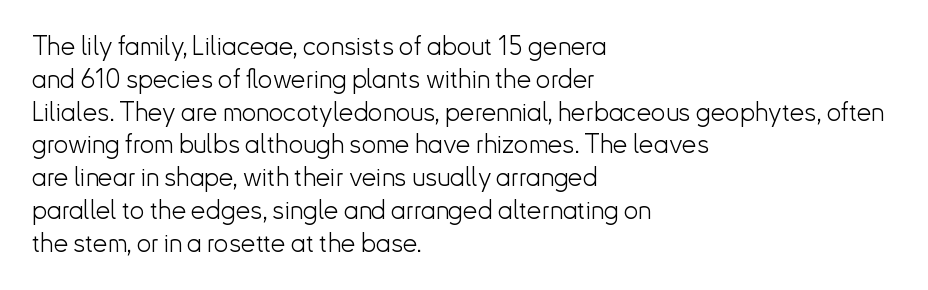
The image shows 26 px text type, upright; set left-aligned, normal line spacing (1.26x), normal letter spacing, not underlined.
